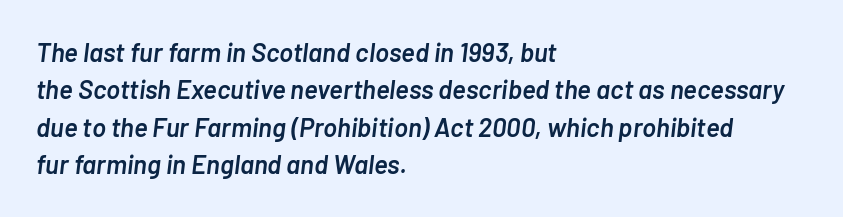
Q: Is the text bold? A: Semi-bold.
Q: Is the text italic (slanted)? A: Yes, it leans right by about 7 degrees.
Q: Is the text underlined? A: No.
Q: How is the paragraph aligned? A: Left-aligned.
Q: Is the spacing between letters normal or unusually wide? A: Normal.
Q: Is the spacing between lines tight, normal or loose? A: Normal.
